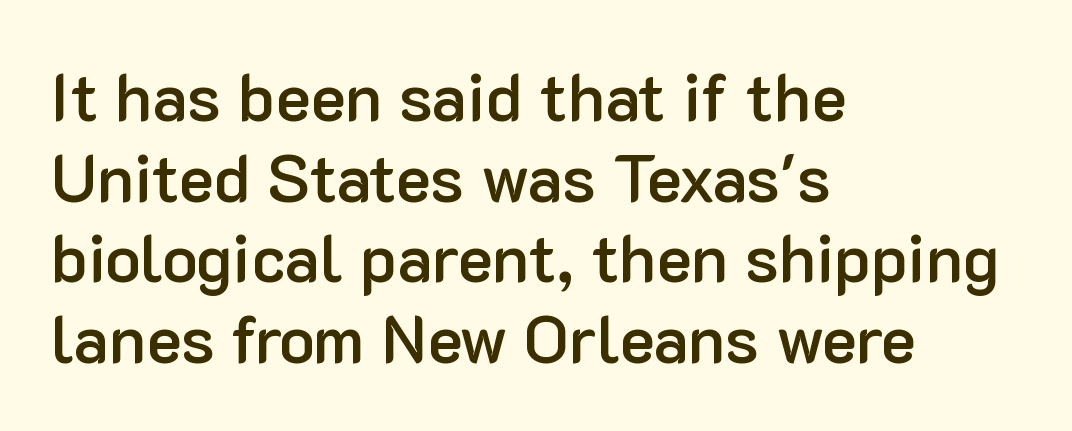
The image shows 66 px semibold sans-serif type, upright; set left-aligned, line spacing 1.22x, normal letter spacing, not underlined; low stroke contrast and a medium x-height.
